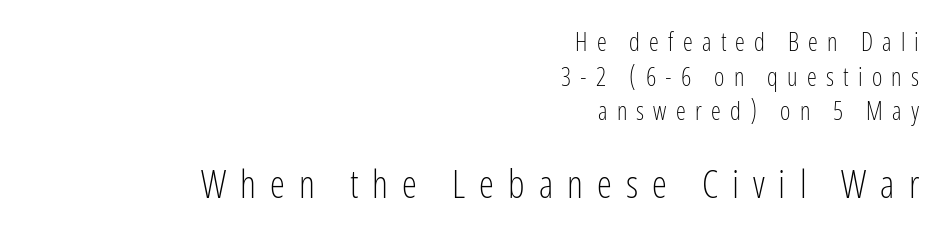
{"serif": "no", "italic": "no", "bold": "no", "weight": "light", "width": "condensed", "stroke_contrast": "low", "x_height": "medium", "monospaced": "no", "underline": "no", "align": "right", "line_spacing": "normal", "line_spacing_ratio": 1.39, "letter_spacing": "wide", "letter_spacing_em": 0.37, "larger_block": "second", "size_ratio": 1.52, "glyph_px": 38}
